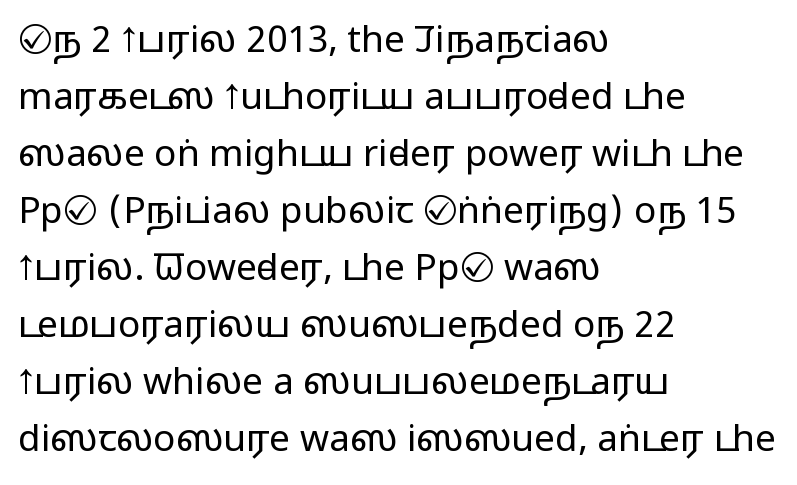
Q: Is the text bold? A: No.
Q: Is the text italic (slanted)? A: No, it is upright.
Q: Is the typeface a serif or a sans-serif typeface? A: Sans-serif.
Q: Is the text underlined? A: No.
Q: How is the paragraph aligned? A: Left-aligned.
Q: Is the spacing between letters normal or unusually wide? A: Normal.
Q: Is the spacing between lines tight, normal or loose? A: Normal.
Q: Width (condensed, normal, or wide)? A: Wide.
Q: Stroke contrast? A: Low.
Q: x-height? A: Medium.
Q: Monospaced? A: No.
